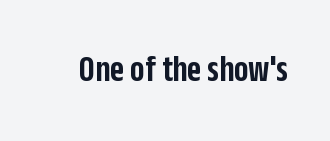
Is the type bold? Partly — it's a semibold, heavier than regular but not fully bold. Has an underline been added? It has not. The letters stand straight up with perfectly vertical stems. The rendering uses natural spacing where letterforms have individual widths.
